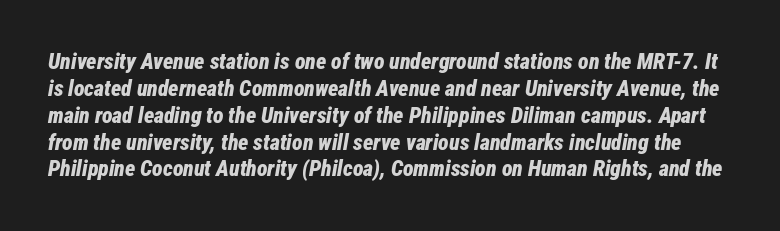
{"italic": "yes", "lean": "right", "slant_degrees": 12, "bold": "yes", "underline": "no", "line_spacing_ratio": 1.22, "letter_spacing": "normal", "letter_spacing_em": 0.0, "glyph_px": 22}
